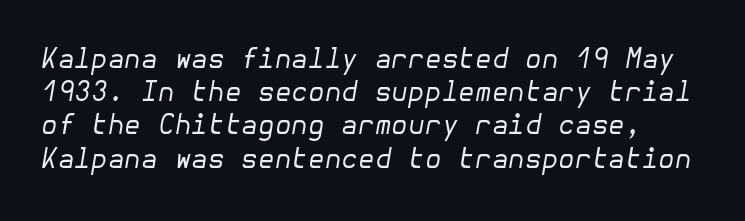
Q: Is the text bold? A: No.
Q: Is the text italic (slanted)? A: Yes, it leans right by about 10 degrees.
Q: Is the text underlined? A: No.
Q: Is the spacing between letters normal or unusually wide? A: Normal.
